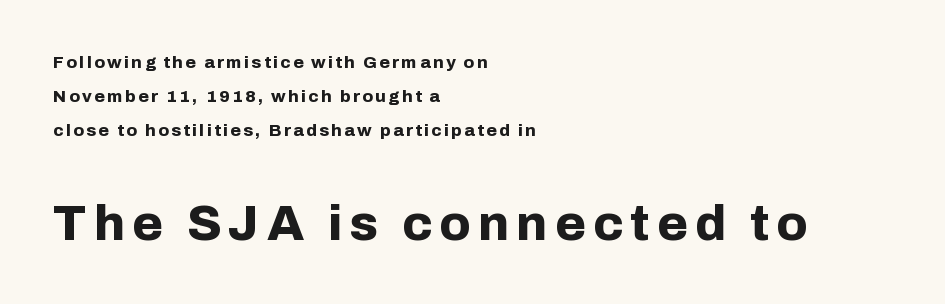
{"serif": "no", "italic": "no", "bold": "yes", "weight": "bold", "width": "normal", "stroke_contrast": "low", "x_height": "medium", "monospaced": "no", "underline": "no", "align": "left", "line_spacing": "loose", "line_spacing_ratio": 2.01, "larger_block": "second", "size_ratio": 2.94, "glyph_px": 50}
